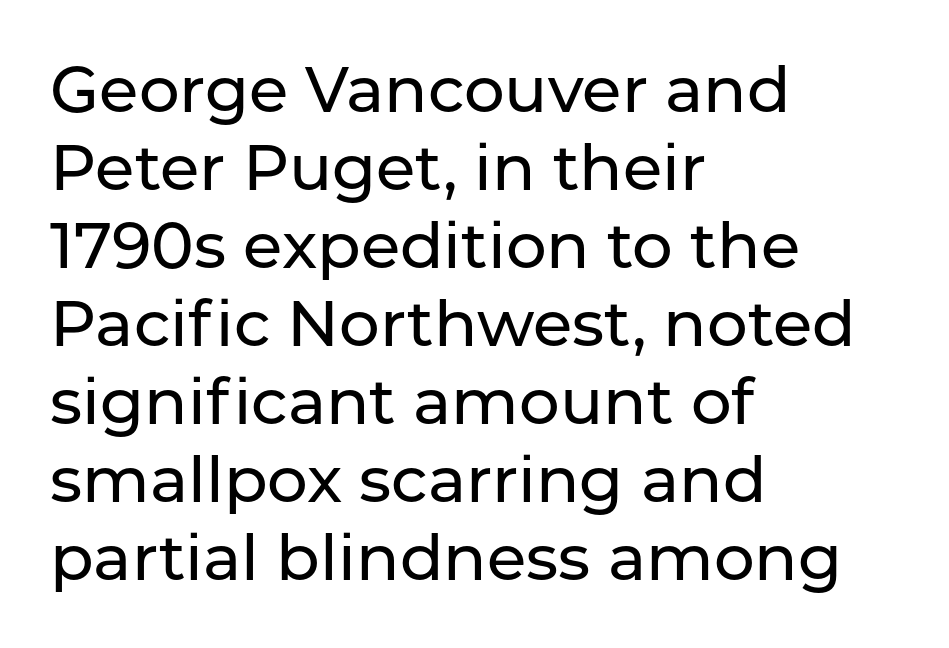
The image shows 64 px sans-serif type, upright; set left-aligned, line spacing 1.22x, normal letter spacing, not underlined; low stroke contrast and a medium x-height.
